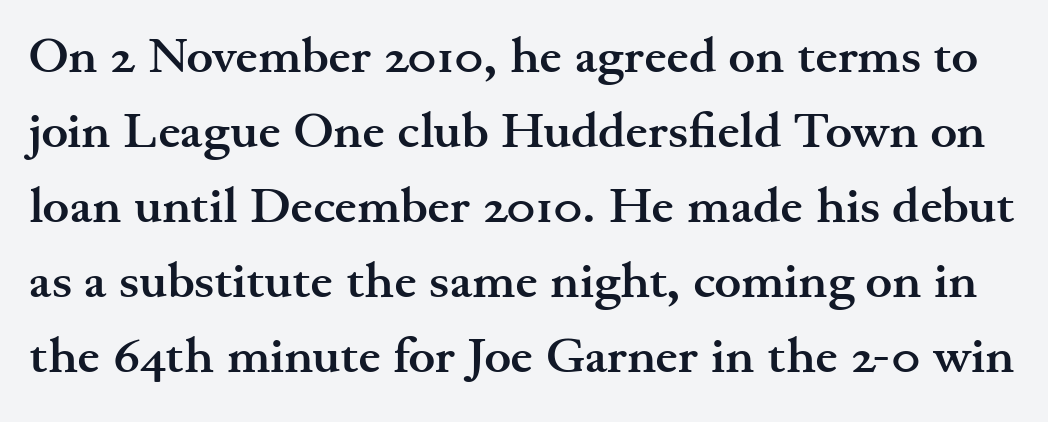
Q: Is the text bold? A: Yes.
Q: Is the text italic (slanted)? A: No, it is upright.
Q: Is the typeface a serif or a sans-serif typeface? A: Serif.
Q: Is the text underlined? A: No.
Q: Is the spacing between letters normal or unusually wide? A: Normal.
Q: Is the spacing between lines tight, normal or loose? A: Normal.
Q: Width (condensed, normal, or wide)? A: Wide.
Q: Stroke contrast? A: Medium.
Q: x-height? A: Small.
Q: Monospaced? A: No.
